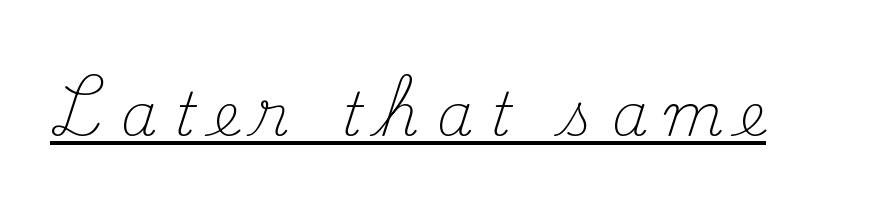
The image shows 59 px light serif type; set unusually wide letter spacing (+0.28 em), underlined; medium stroke contrast and a small x-height.
